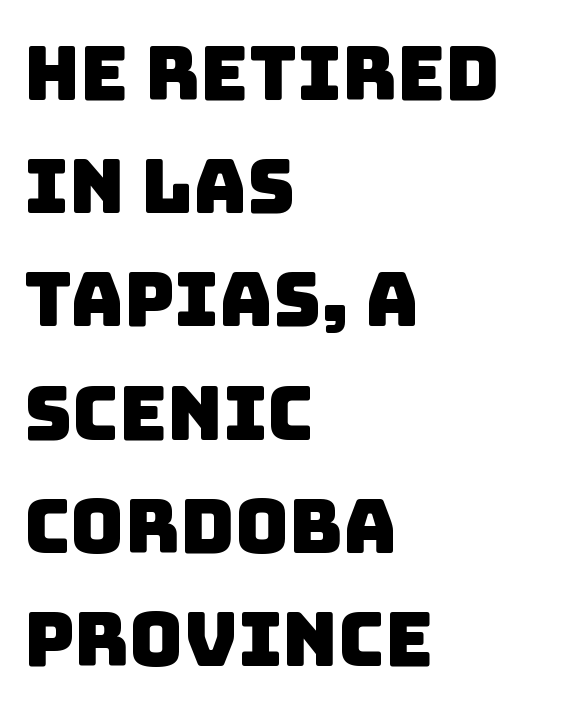
The image shows 74 px sans-serif type; set left-aligned, normal line spacing (1.53x), normal letter spacing, not underlined; low stroke contrast and a large x-height.
